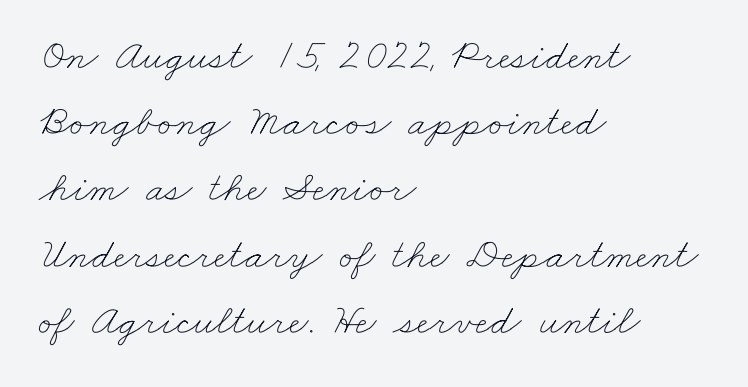
Q: Is the text bold? A: No.
Q: Is the text underlined? A: No.
Q: How is the paragraph aligned? A: Left-aligned.
Q: Is the spacing between letters normal or unusually wide? A: Normal.
Q: Is the spacing between lines tight, normal or loose? A: Normal.
Q: Width (condensed, normal, or wide)? A: Wide.
Q: Stroke contrast? A: Low.
Q: x-height? A: Small.
Q: Monospaced? A: No.
